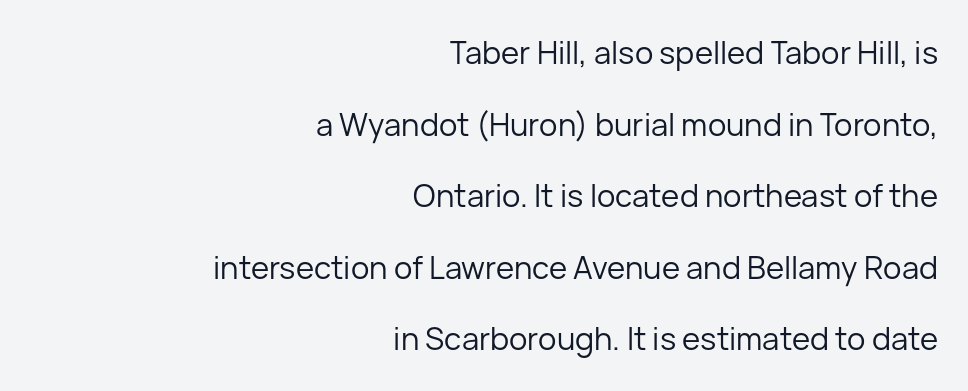
Character widths vary here, with narrow letters taking less room than wide ones. The space beneath each line is pristine and unruled. To sum up the face: it is a sans, with no serifs. The lettering holds an erect, upright posture throughout. Successive baselines arrive slowly, with a big drop between each.
